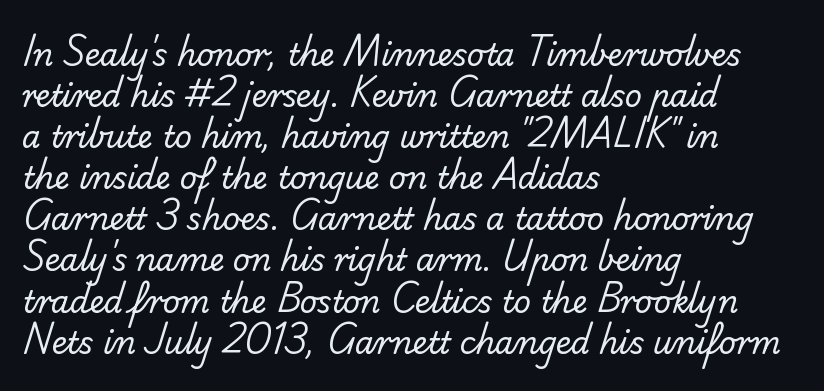
Q: Is the text bold? A: No.
Q: Is the typeface a serif or a sans-serif typeface? A: Sans-serif.
Q: Is the text underlined? A: No.
Q: How is the paragraph aligned? A: Left-aligned.
Q: Is the spacing between letters normal or unusually wide? A: Normal.
Q: Is the spacing between lines tight, normal or loose? A: Normal.
Q: Width (condensed, normal, or wide)? A: Normal.
Q: Stroke contrast? A: Low.
Q: x-height? A: Small.
Q: Monospaced? A: No.
